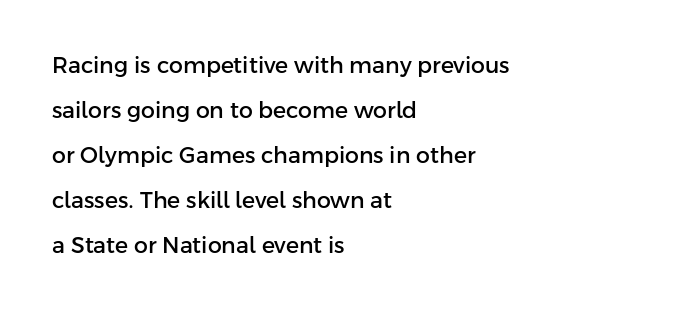
Tracking here is standard; glyphs follow each other at the usual distance. Quick note: underline off. Baseline-to-baseline distance is far greater than the letter height. Style check: upright. Layout note: lines flush left.
